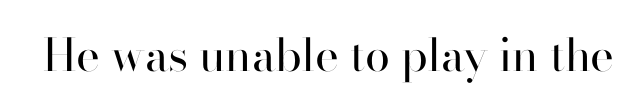
Vertical strokes here are truly vertical. A light-to-regular cut is what we see here. Grotesque or geometric, the face here clearly has no serifs. You could call the tracking neutral — neither tight nor loose. The space directly below the letters is spotless.
